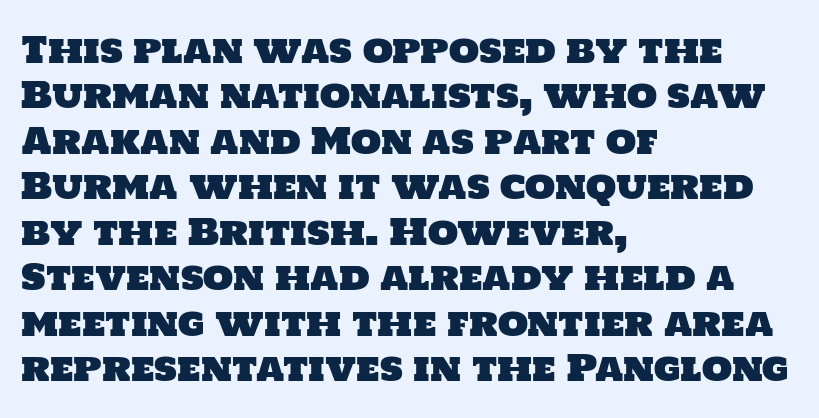
{"serif": "no", "width": "normal", "stroke_contrast": "low", "x_height": "large", "monospaced": "no", "underline": "no", "align": "left", "line_spacing": "normal", "line_spacing_ratio": 1.3, "letter_spacing": "normal", "letter_spacing_em": 0.0, "glyph_px": 35}
